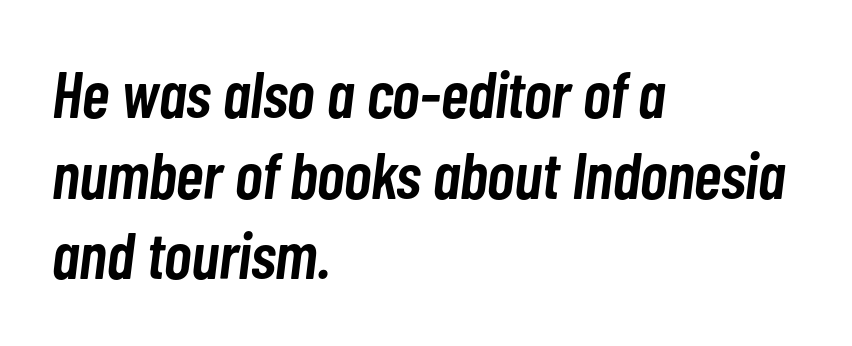
The image shows 66 px semibold, condensed type, italic (leaning right); set left-aligned, line spacing 1.22x, normal letter spacing, not underlined; low stroke contrast and a medium x-height.
